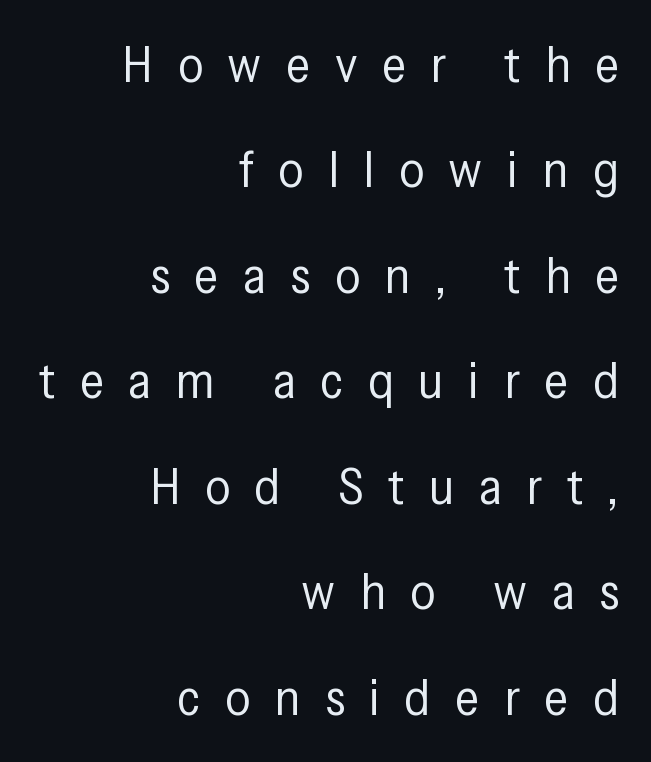
The image shows 50 px regular-weight, condensed sans-serif type, upright; set right-aligned, loose line spacing (2.11x), unusually wide letter spacing (+0.49 em), not underlined; low stroke contrast and a medium x-height.
